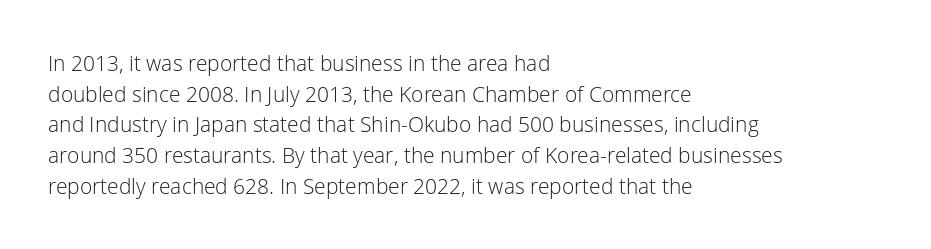
The image shows 21 px text type, upright; set left-aligned, normal line spacing (1.46x), normal letter spacing, not underlined.
